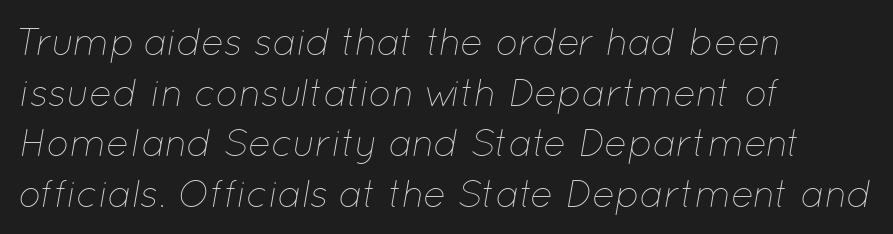
The image shows 38 px thin type, italic (leaning right); set left-aligned, normal line spacing (1.33x), normal letter spacing, not underlined; low stroke contrast and a medium x-height.
